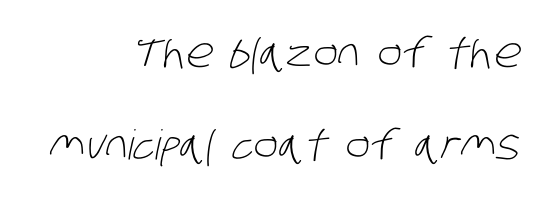
Between one letter and the next there's only the usual sliver of space. No letter is thick-stroked: the sample isn't bold. Layout note: lines flush right. Descenders are the only things crossing below the line.
